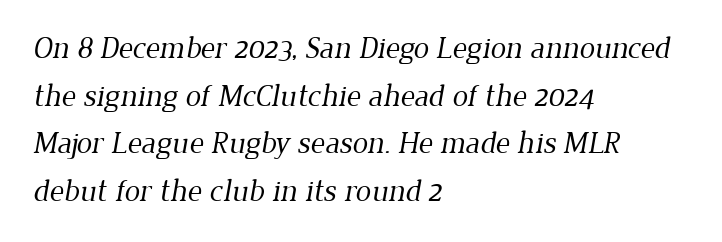
{"serif": "yes", "bold": "no", "weight": "regular", "width": "normal", "stroke_contrast": "low", "x_height": "medium", "monospaced": "no", "underline": "no", "align": "left", "line_spacing": "normal", "line_spacing_ratio": 1.54, "letter_spacing": "normal", "letter_spacing_em": 0.0, "glyph_px": 31}
